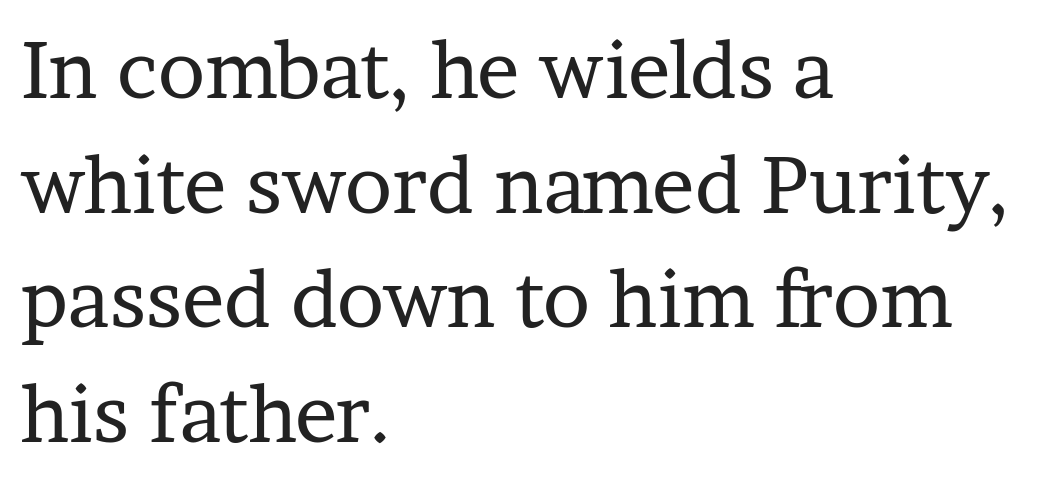
Characters remain perfectly vertical along every line. These lines are rendered in a variable-pitch font. Leading matches the norm, producing a regular column. No heavy texture on the line: the type isn't bold. The foot of each line stays bare and open. All the whitespace from short lines collects on the right.
